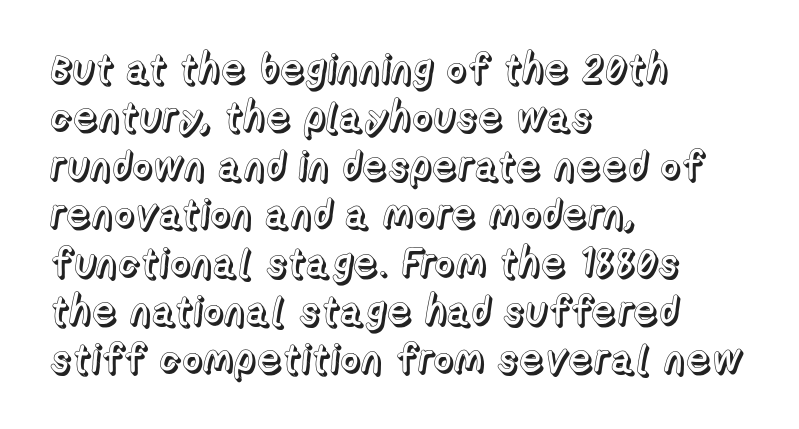
{"width": "normal", "x_height": "medium", "monospaced": "no", "underline": "no", "align": "left", "line_spacing_ratio": 1.21, "letter_spacing": "normal", "letter_spacing_em": 0.0, "glyph_px": 40}
